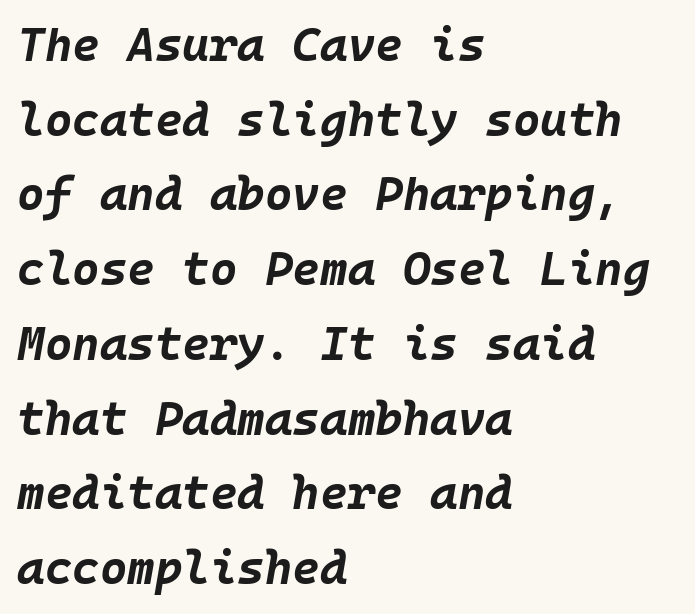
{"italic": "yes", "lean": "right", "slant_degrees": 10, "bold": "yes", "weight": "bold", "width": "normal", "stroke_contrast": "low", "x_height": "large", "monospaced": "yes", "underline": "no", "align": "left", "line_spacing": "normal", "line_spacing_ratio": 1.59, "letter_spacing": "normal", "letter_spacing_em": 0.0, "glyph_px": 47}
